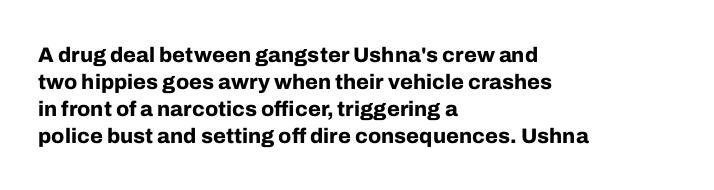
Which margin do the lines hug? The left one — the right edge is uneven. The foot of each line stays bare and open. Strokes here are thick enough to call this a true bold. Does the lettering tilt? It doesn't — this is upright. You could call the tracking neutral — neither tight nor loose. Interline gaps are of average width in this sample.
